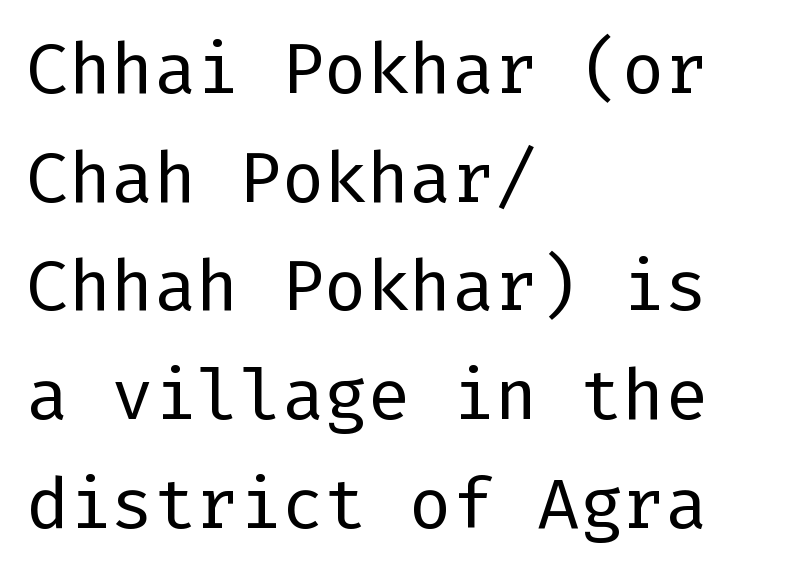
{"serif": "no", "italic": "no", "bold": "no", "weight": "regular", "width": "normal", "stroke_contrast": "low", "x_height": "medium", "underline": "no", "align": "left", "line_spacing": "normal", "line_spacing_ratio": 1.53, "letter_spacing": "normal", "letter_spacing_em": 0.0, "glyph_px": 71}
